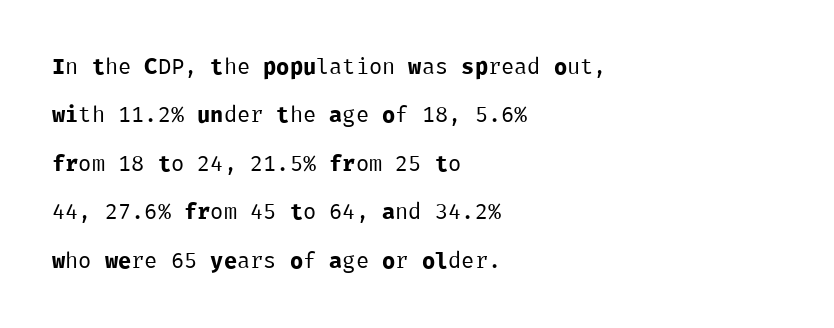
The image shows 22 px text type, upright; set left-aligned, loose line spacing (2.2x), normal letter spacing, not underlined.
